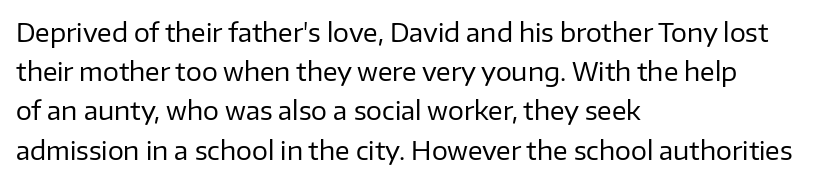
Is this a heavy cut? Hardly; it is regular or lighter. In CSS terms this would be text-align: left. Words appear dense and cohesive because spacing is normal. The gap between lines stays unmarked. Reading down the column, the eye jumps a familiar distance to each next line. This is roman type, the default non-slanted kind.
